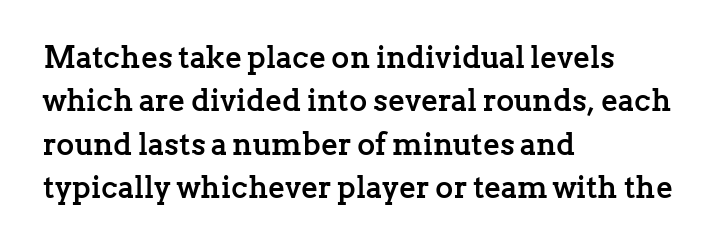
Q: Is the text bold? A: Yes.
Q: Is the text italic (slanted)? A: No, it is upright.
Q: Is the typeface a serif or a sans-serif typeface? A: Serif.
Q: Is the text underlined? A: No.
Q: How is the paragraph aligned? A: Left-aligned.
Q: Is the spacing between letters normal or unusually wide? A: Normal.
Q: Is the spacing between lines tight, normal or loose? A: Normal.
Q: Width (condensed, normal, or wide)? A: Normal.
Q: Stroke contrast? A: Low.
Q: x-height? A: Medium.
Q: Monospaced? A: No.
